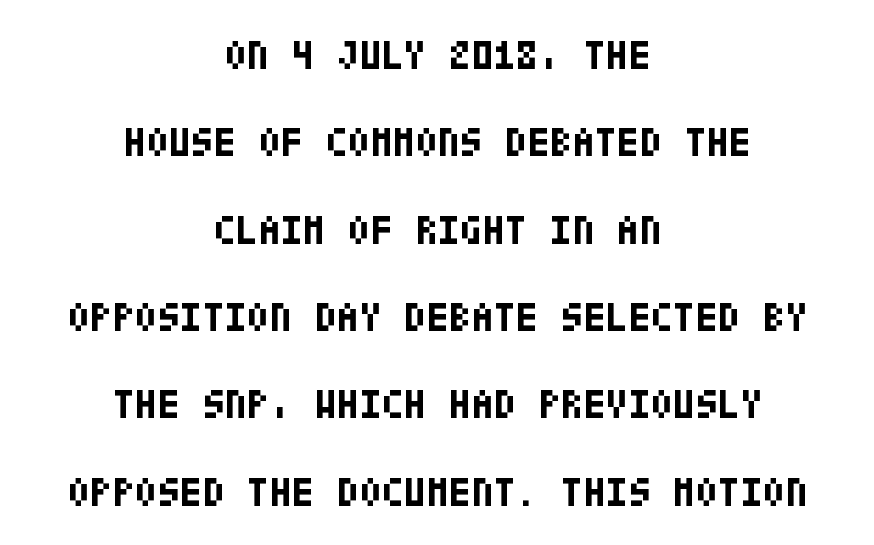
Q: Is the text bold? A: Yes.
Q: Is the text italic (slanted)? A: No, it is upright.
Q: Is the typeface a serif or a sans-serif typeface? A: Sans-serif.
Q: Is the text underlined? A: No.
Q: How is the paragraph aligned? A: Centered.
Q: Is the spacing between letters normal or unusually wide? A: Normal.
Q: Is the spacing between lines tight, normal or loose? A: Loose.
Q: Width (condensed, normal, or wide)? A: Condensed.
Q: Stroke contrast? A: Low.
Q: x-height? A: Large.
